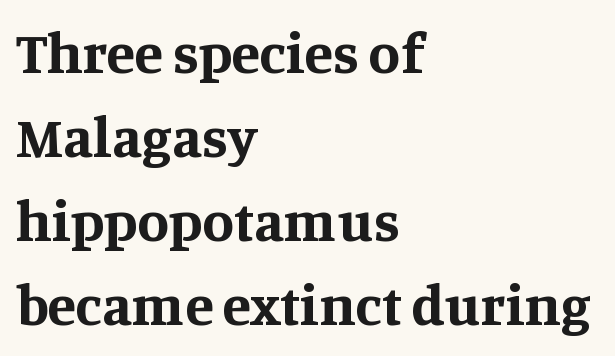
The baseline area is clear. This sample uses plain, unmodified letter spacing. Serif or sans? Serif — the stroke terminals have little feet. Every stem runs plumb, perpendicular to the baseline. You'd pick this weight for a headline — it's a proper bold. A normal amount of white space separates one row of letters from the next.
